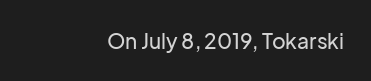
{"italic": "no", "underline": "no", "align": "right", "letter_spacing": "normal", "letter_spacing_em": 0.0, "glyph_px": 21}
